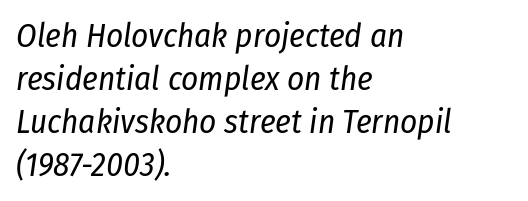
Q: Is the text bold? A: No.
Q: Is the text italic (slanted)? A: Yes, it leans right by about 8 degrees.
Q: Is the text underlined? A: No.
Q: How is the paragraph aligned? A: Left-aligned.
Q: Is the spacing between letters normal or unusually wide? A: Normal.
Q: Is the spacing between lines tight, normal or loose? A: Normal.
Q: Width (condensed, normal, or wide)? A: Condensed.
Q: Stroke contrast? A: Low.
Q: x-height? A: Medium.
Q: Monospaced? A: No.
